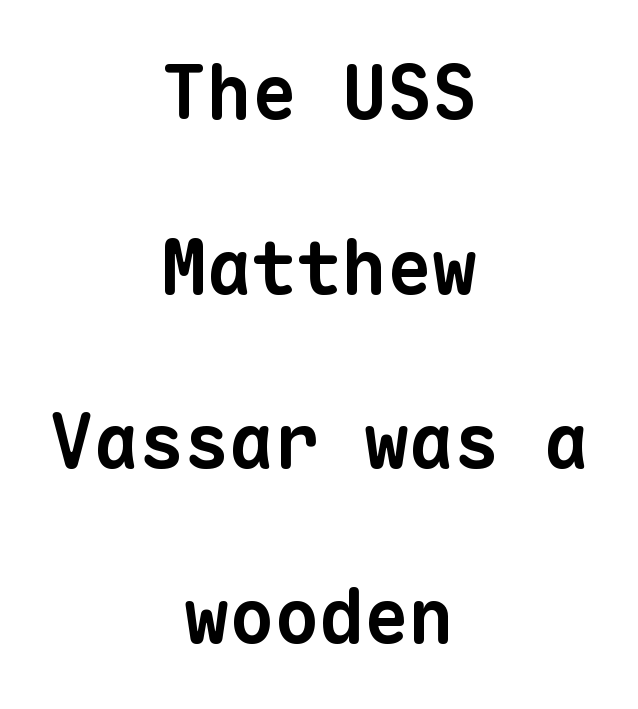
Q: Is the text bold? A: Yes.
Q: Is the typeface a serif or a sans-serif typeface? A: Sans-serif.
Q: Is the text underlined? A: No.
Q: How is the paragraph aligned? A: Centered.
Q: Is the spacing between letters normal or unusually wide? A: Normal.
Q: Is the spacing between lines tight, normal or loose? A: Loose.
Q: Width (condensed, normal, or wide)? A: Normal.
Q: Stroke contrast? A: Low.
Q: x-height? A: Medium.
Q: Monospaced? A: Yes.
